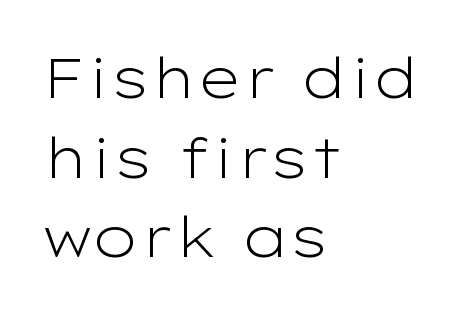
{"serif": "no", "italic": "no", "bold": "no", "weight": "light", "width": "wide", "stroke_contrast": "low", "x_height": "medium", "monospaced": "no", "underline": "no", "align": "left", "line_spacing": "normal", "line_spacing_ratio": 1.42, "letter_spacing": "normal", "letter_spacing_em": 0.0, "glyph_px": 56}
